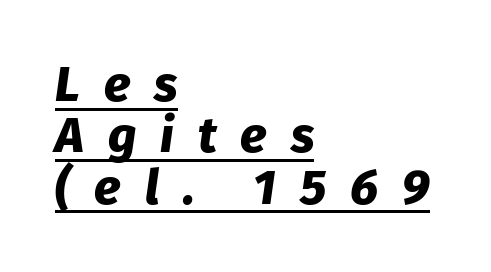
The lines in this sample share a left origin and differ only in where they stop. The sample has been set heavy, in full bold. Has an underline been added? It has. Note the varied advance widths — an 'i' is clearly narrower than an 'm'. The block of text is dense from top to bottom, with scant space between rows. Tracking here is generous; glyphs stand well apart from one another.
